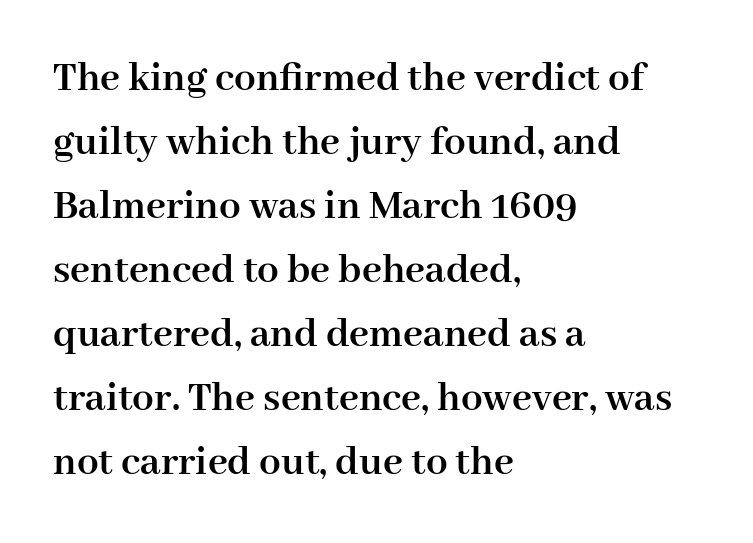
The glyphs are unaccompanied by any horizontal stroke below them. If you drew a ruler down the left edge, every line would touch it. In terms of leading, this rendering sits right in the middle. Default kerning and tracking; the words read as compact shapes.
